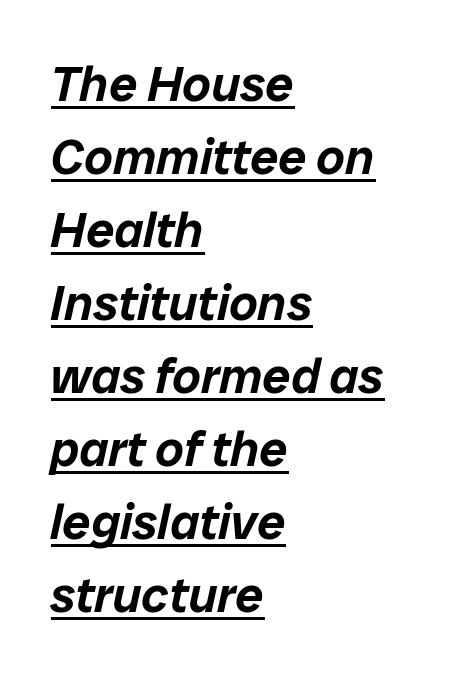
{"italic": "yes", "lean": "right", "slant_degrees": 12, "width": "normal", "stroke_contrast": "low", "x_height": "medium", "monospaced": "no", "underline": "yes", "align": "left", "line_spacing": "normal", "line_spacing_ratio": 1.46, "letter_spacing": "normal", "letter_spacing_em": 0.0, "glyph_px": 50}
